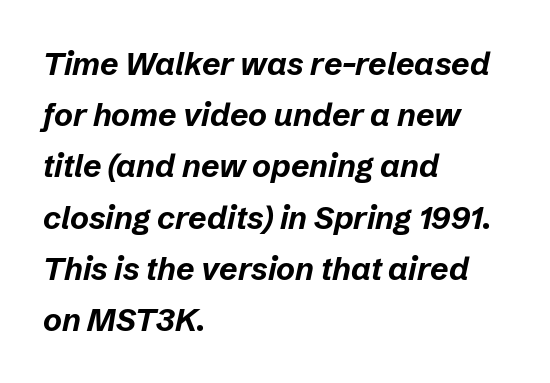
Short and long lines alike share a common starting point at left. Character widths vary here, with narrow letters taking less room than wide ones. The characters look thick and weighty, a clear bold. You could call the tracking neutral — neither tight nor loose.
